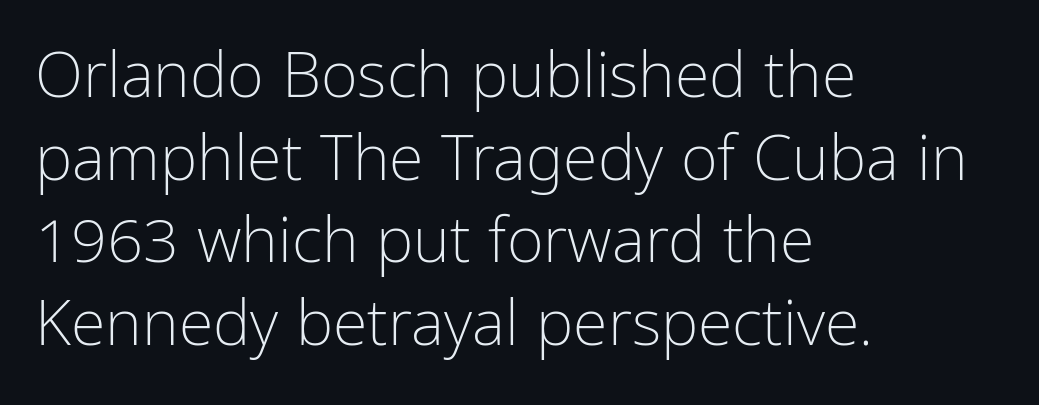
Q: Is the text bold? A: No.
Q: Is the text italic (slanted)? A: No, it is upright.
Q: Is the typeface a serif or a sans-serif typeface? A: Sans-serif.
Q: Is the text underlined? A: No.
Q: How is the paragraph aligned? A: Left-aligned.
Q: Is the spacing between letters normal or unusually wide? A: Normal.
Q: Is the spacing between lines tight, normal or loose? A: Normal.
Q: Width (condensed, normal, or wide)? A: Condensed.
Q: Stroke contrast? A: Low.
Q: x-height? A: Medium.
Q: Monospaced? A: No.
